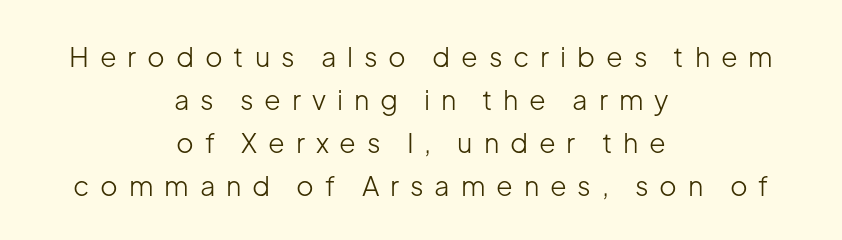
{"italic": "no", "bold": "no", "underline": "no", "align": "center", "line_spacing": "normal", "line_spacing_ratio": 1.59, "letter_spacing": "wide", "letter_spacing_em": 0.4, "glyph_px": 27}
